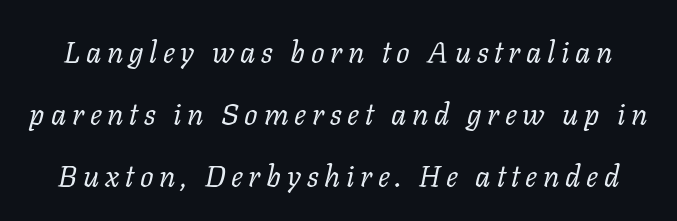
The image shows 30 px regular-weight serif type, italic (leaning right); set loose line spacing (2.06x), not underlined; low stroke contrast and a medium x-height.
